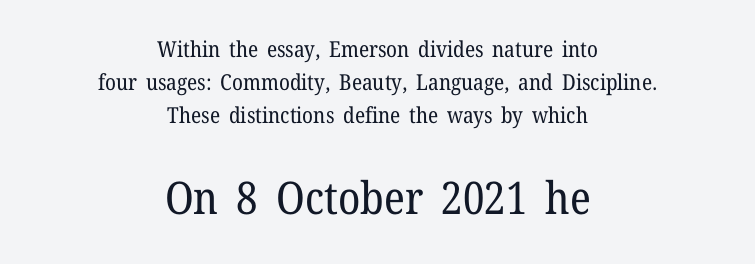
Q: Is the text bold? A: No.
Q: Is the text italic (slanted)? A: No, it is upright.
Q: Is the typeface a serif or a sans-serif typeface? A: Serif.
Q: Is the text underlined? A: No.
Q: How is the paragraph aligned? A: Centered.
Q: Is the spacing between letters normal or unusually wide? A: Normal.
Q: Is the spacing between lines tight, normal or loose? A: Normal.
Q: Which block of text is set in a larger size, the first (top) or the second (bottom)? A: The second (bottom) one.
Q: Width (condensed, normal, or wide)? A: Normal.
Q: Stroke contrast? A: Low.
Q: x-height? A: Medium.
Q: Monospaced? A: No.
